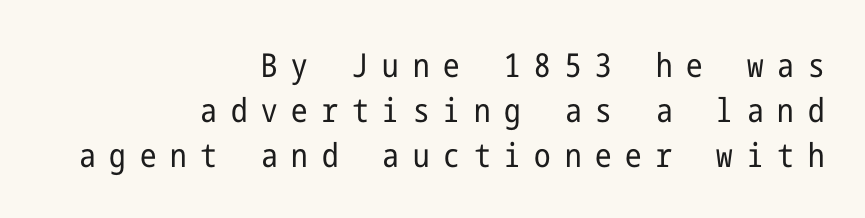
{"serif": "no", "italic": "no", "bold": "no", "weight": "regular", "width": "condensed", "stroke_contrast": "low", "x_height": "medium", "underline": "no", "align": "right", "line_spacing": "normal", "line_spacing_ratio": 1.36, "letter_spacing": "wide", "letter_spacing_em": 0.42, "glyph_px": 33}
